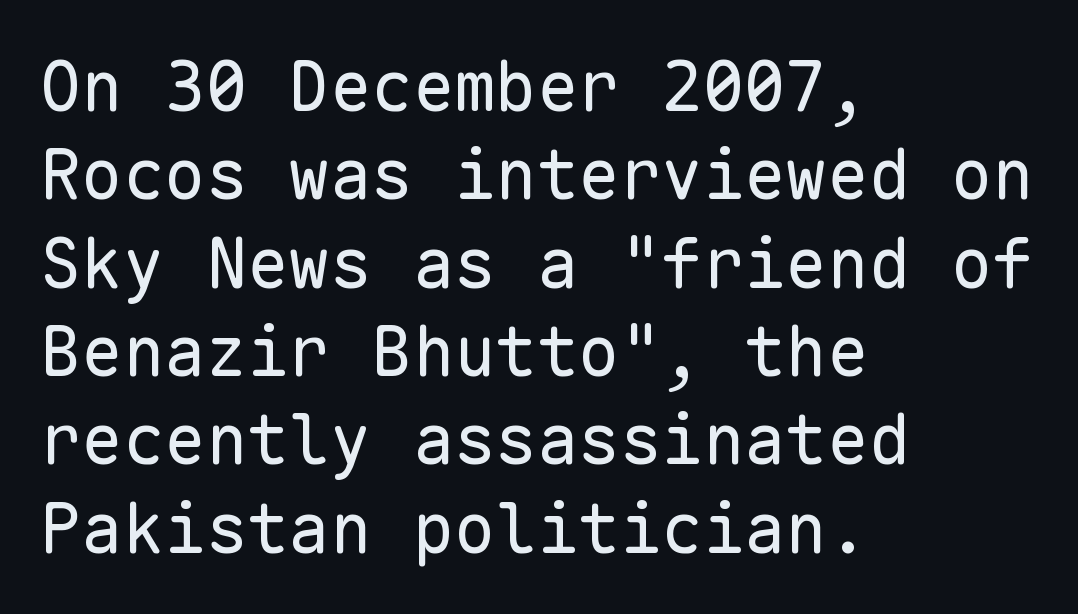
Q: Is the text bold? A: No.
Q: Is the text italic (slanted)? A: No, it is upright.
Q: Is the typeface a serif or a sans-serif typeface? A: Sans-serif.
Q: Is the text underlined? A: No.
Q: How is the paragraph aligned? A: Left-aligned.
Q: Is the spacing between letters normal or unusually wide? A: Normal.
Q: Is the spacing between lines tight, normal or loose? A: Normal.
Q: Width (condensed, normal, or wide)? A: Normal.
Q: Stroke contrast? A: Low.
Q: x-height? A: Medium.
Q: Monospaced? A: Yes.
